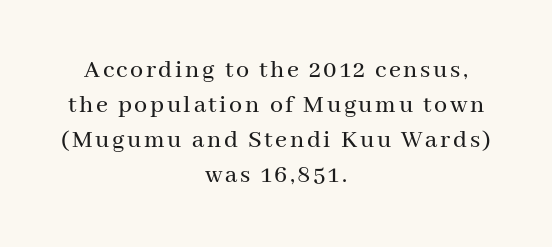
{"italic": "no", "underline": "no", "align": "center", "line_spacing": "normal", "line_spacing_ratio": 1.35, "glyph_px": 26}
